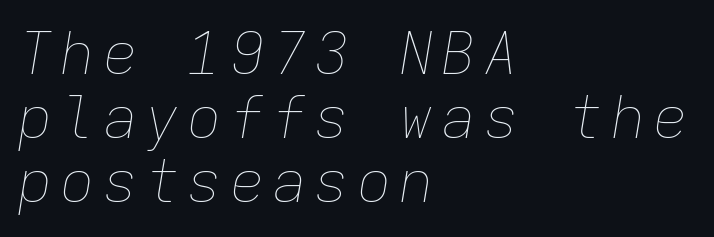
A quiet, ordinary-to-light weight characterises the typeface. Rule under the text: the space is simply empty. Left-aligned paragraph, ragged on the right. Characters are canted at an angle relative to the baseline's perpendicular. Note the uniform advance width — an 'i' takes as much space as an 'm'. Is there much room between lines? No — they nearly touch.
